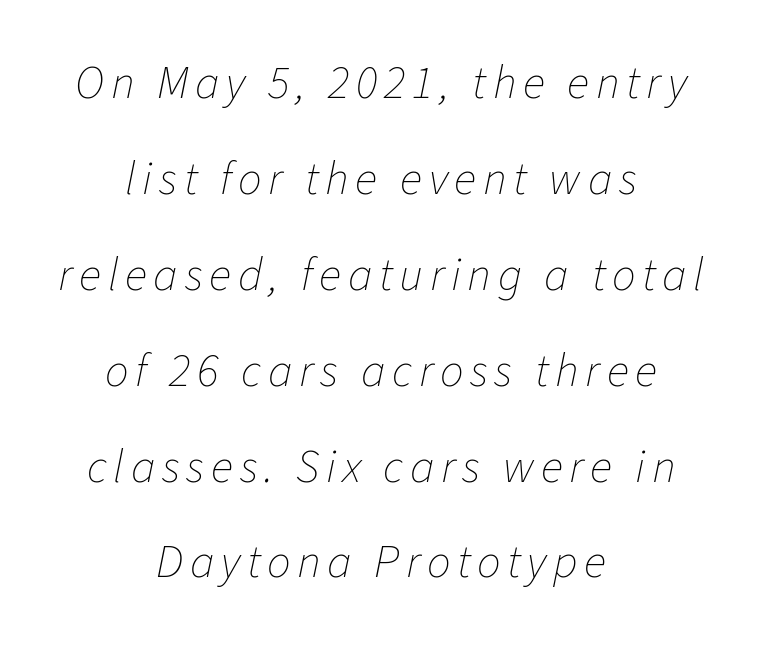
{"italic": "yes", "lean": "right", "slant_degrees": 11, "bold": "no", "weight": "thin", "width": "normal", "stroke_contrast": "low", "x_height": "medium", "monospaced": "no", "underline": "no", "align": "center", "line_spacing": "loose", "line_spacing_ratio": 2.04, "glyph_px": 47}
